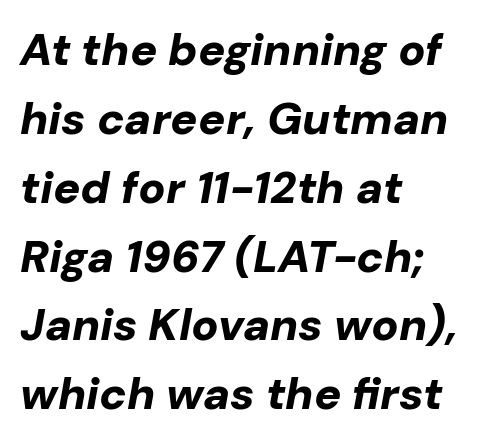
The image shows 45 px bold type, italic (leaning right); set left-aligned, normal line spacing (1.53x), normal letter spacing, not underlined; low stroke contrast and a medium x-height.
